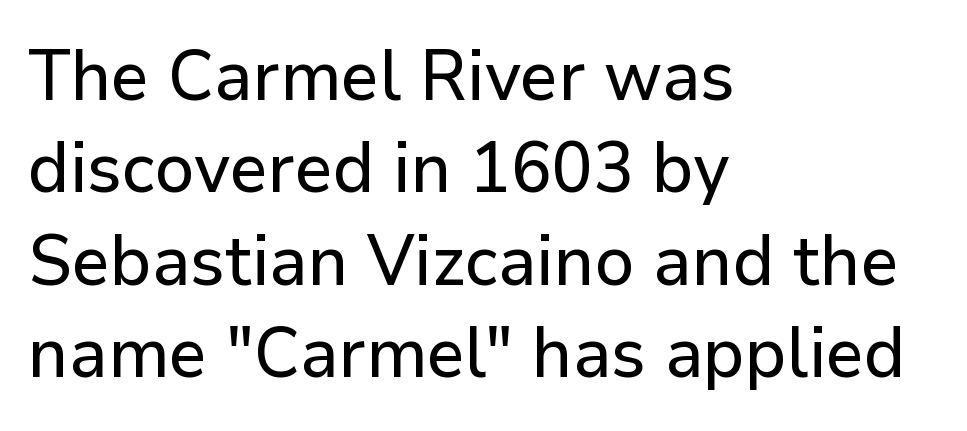
A roman cut, with each character standing at attention. Regular leading. Spacing verdict: proportional, widths tailored to each character. The passage shown is not underscored anywhere.
